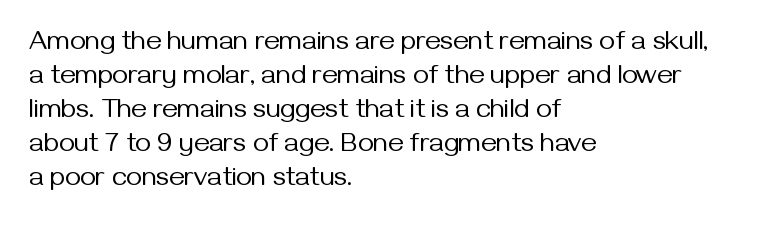
{"italic": "no", "bold": "no", "underline": "no", "align": "left", "line_spacing": "normal", "line_spacing_ratio": 1.26, "letter_spacing": "normal", "letter_spacing_em": 0.0, "glyph_px": 27}
